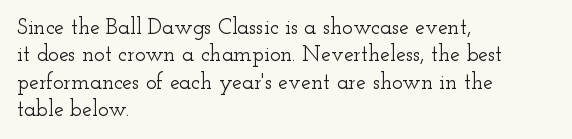
Q: Is the text italic (slanted)? A: No, it is upright.
Q: Is the text underlined? A: No.
Q: How is the paragraph aligned? A: Left-aligned.
Q: Is the spacing between letters normal or unusually wide? A: Normal.
